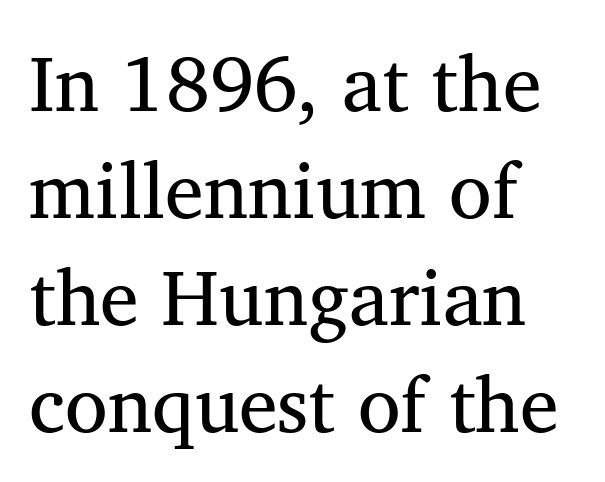
The space between consecutive lines is moderate. Yep, those are serifs on the letters. Between one letter and the next there's only the usual sliver of space. A typesetter would mark this as roman, not italic.
